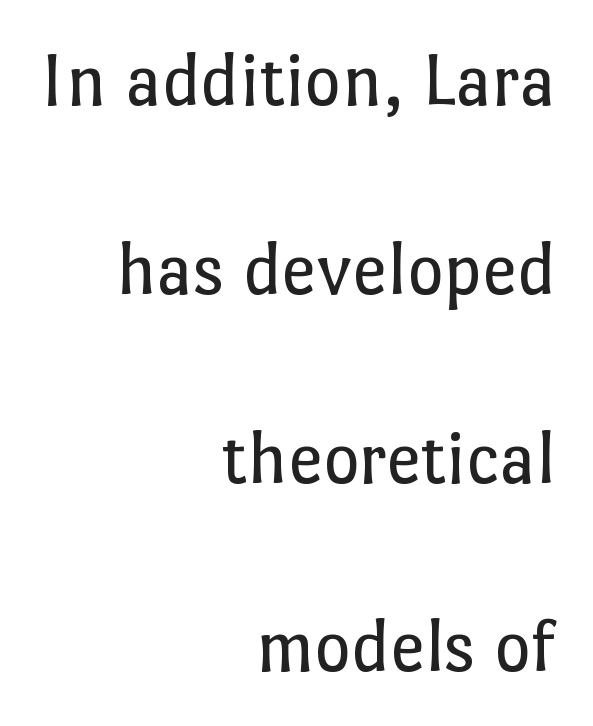
You can tell it's not italic because the verticals are truly vertical. The weight would be labelled regular, book, light, or lighter still. Anything drawn beneath the words? Only blank space. Here the glyphs are tracked normally, forming tight word shapes. Every row of glyphs terminates at an identical x-position on the right.
